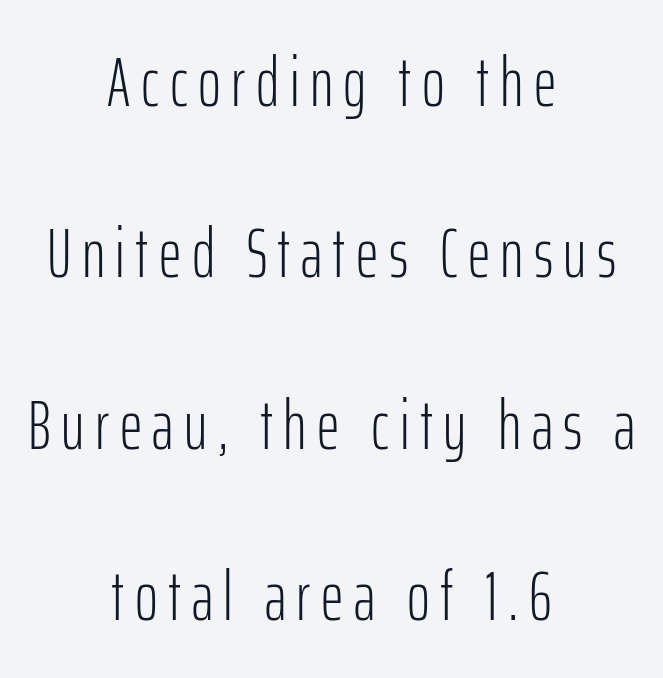
Style check: upright. Is this a fixed-width face? No — the glyphs have proportional, varying widths. The paragraph shown floats in the horizontal middle. The rendering uses a large line-height, opening up the rows. Compared with a typical body face, this is equally light or lighter still. Examine the stroke ends and you'll find no serifs.
